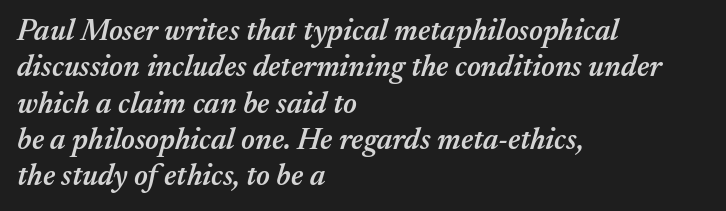
Q: Is the text bold? A: Semi-bold.
Q: Is the text italic (slanted)? A: Yes, it leans right by about 17 degrees.
Q: Is the text underlined? A: No.
Q: How is the paragraph aligned? A: Left-aligned.
Q: Is the spacing between letters normal or unusually wide? A: Normal.
Q: Width (condensed, normal, or wide)? A: Normal.
Q: Stroke contrast? A: Medium.
Q: x-height? A: Medium.
Q: Monospaced? A: No.
